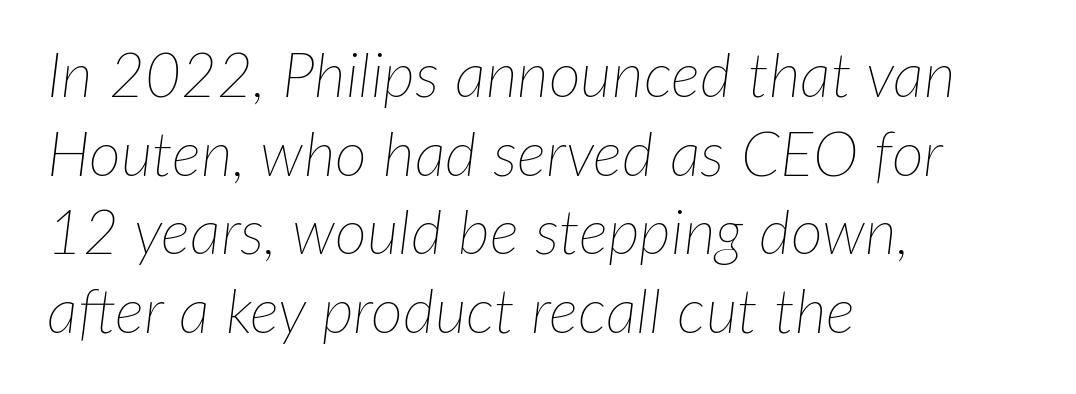
The letters look calm and open, with moderate or lighter stems. The rendering uses natural spacing where letterforms have individual widths. Quick note: interline space is typical. Reading down the block, your eye returns to a fixed left position each line. The line texture is even and compact thanks to regular tracking. Characters are canted at an angle relative to the baseline's perpendicular.
